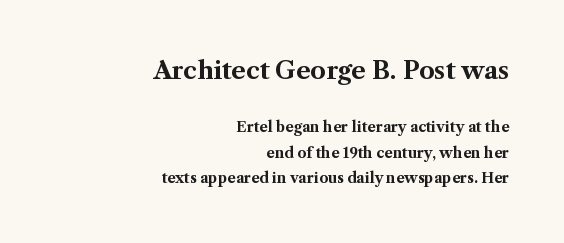
{"italic": "no", "bold": "yes", "underline": "no", "align": "right", "line_spacing_ratio": 1.83, "letter_spacing": "normal", "letter_spacing_em": 0.0, "larger_block": "first", "size_ratio": 1.71, "glyph_px": 24}
